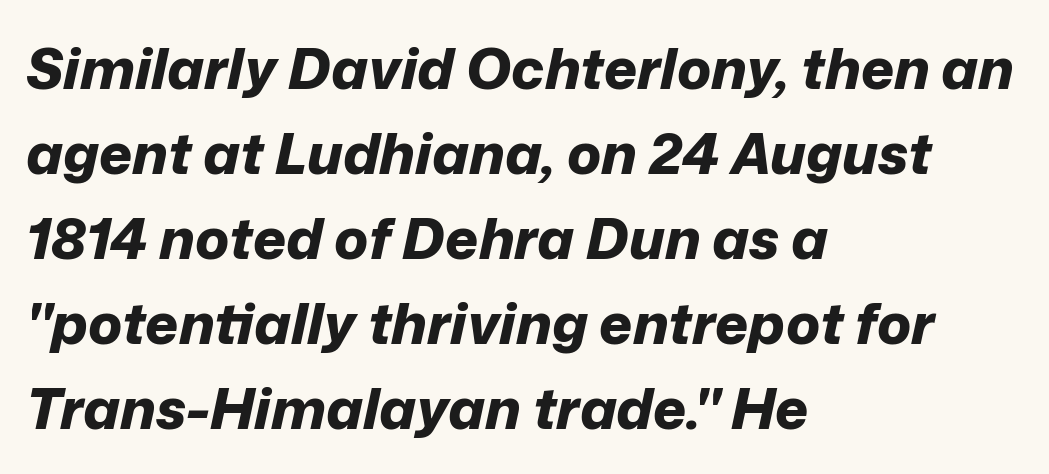
Q: Is the text bold? A: Yes.
Q: Is the text italic (slanted)? A: Yes, it leans right by about 12 degrees.
Q: Is the text underlined? A: No.
Q: How is the paragraph aligned? A: Left-aligned.
Q: Is the spacing between letters normal or unusually wide? A: Normal.
Q: Is the spacing between lines tight, normal or loose? A: Normal.
Q: Width (condensed, normal, or wide)? A: Normal.
Q: Stroke contrast? A: Low.
Q: x-height? A: Medium.
Q: Monospaced? A: No.
